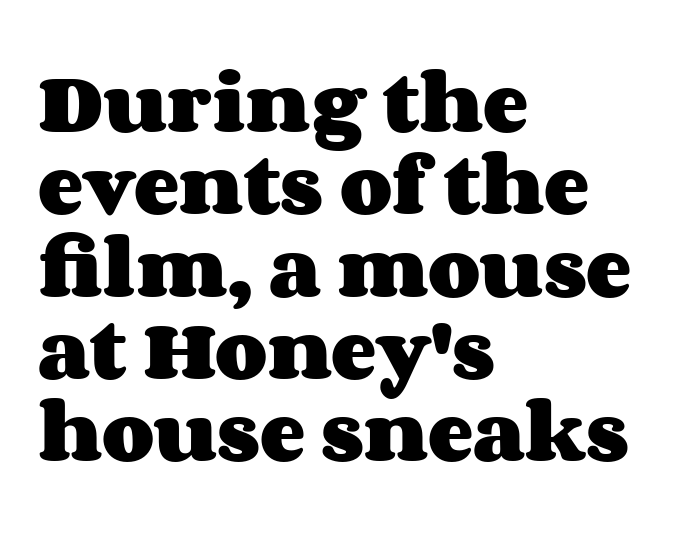
{"italic": "no", "bold": "yes", "weight": "heavy", "width": "wide", "stroke_contrast": "medium", "x_height": "large", "monospaced": "no", "underline": "no", "align": "left", "line_spacing_ratio": 1.21, "letter_spacing": "normal", "letter_spacing_em": 0.0, "glyph_px": 68}
